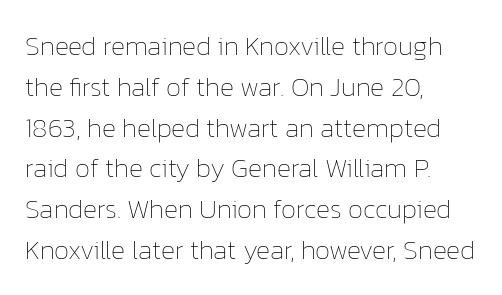
The image shows 27 px text type, upright; set left-aligned, normal line spacing (1.51x), normal letter spacing, not underlined.
